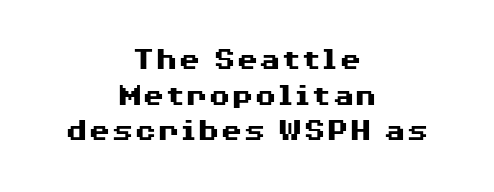
This sample has the flowing, uneven cadence of proportional lettering. If you measured baseline to baseline, you'd find a short distance. Rendered with straight, roman letterforms. Compared with an ordinary text face, these strokes are far heavier — a full bold. Compared with a flush-left layout, this one balances lines on the center instead. The zone under the glyphs is completely vacant.
